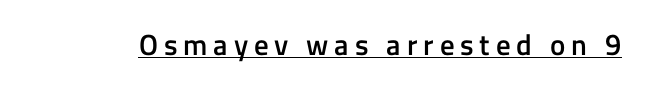
The image shows 29 px semibold sans-serif type, upright; set unusually wide letter spacing (+0.2 em), underlined; low stroke contrast and a medium x-height.
